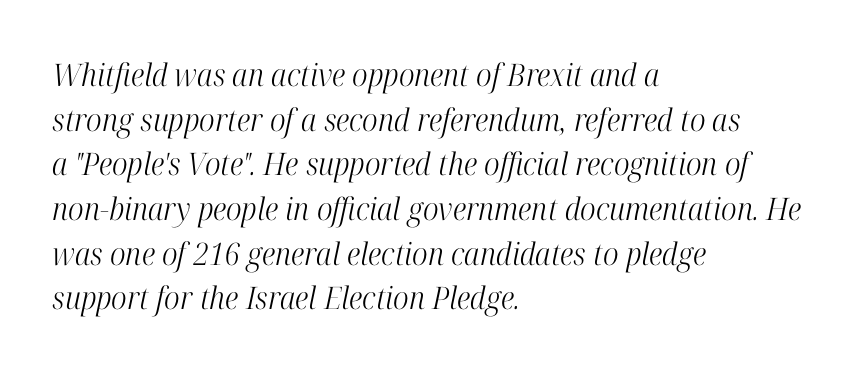
{"serif": "yes", "italic": "yes", "lean": "right", "slant_degrees": 12, "bold": "no", "weight": "light", "width": "condensed", "stroke_contrast": "high", "x_height": "medium", "monospaced": "no", "underline": "no", "align": "left", "line_spacing": "normal", "line_spacing_ratio": 1.44, "letter_spacing": "normal", "letter_spacing_em": 0.0, "glyph_px": 31}
